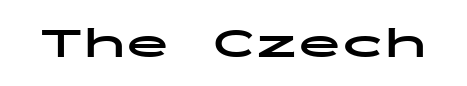
Here the glyphs are tracked normally, forming tight word shapes. Each row of text sits above clean, open space. The strokes are fattened all the way to bold. The face used here is monospaced, like something from a code editor. The lettering stays uniformly vertical, giving the passage a roman look. Regarding serifs, this sample does without them.
